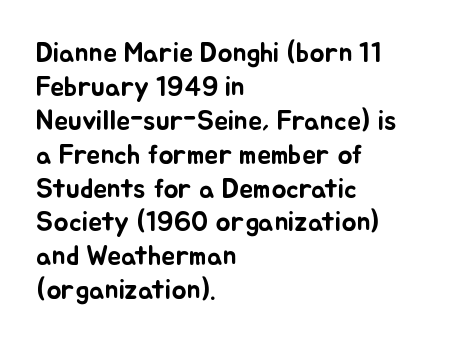
The image shows 28 px text type, upright; set left-aligned, line spacing 1.21x, normal letter spacing, not underlined; low stroke contrast and a small x-height.
